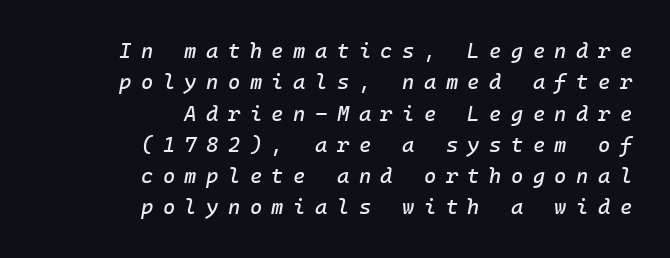
Look at the tracking — it's clearly loosened, letters drifting apart. Evenly set lines give the paragraph a standard silhouette. Horizontally, the lines are justified to the trailing edge only. A typesetter would mark this as italic. Any mark beneath the type? The region is blank.
